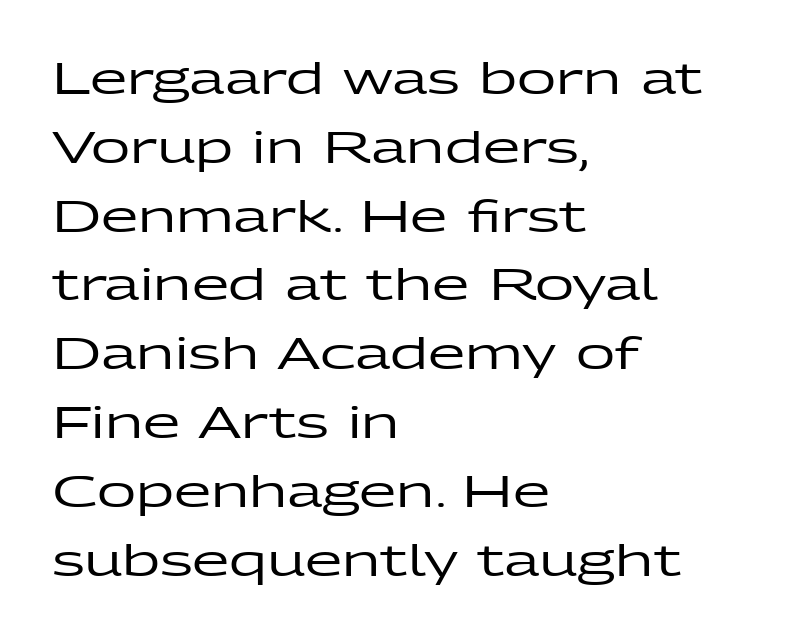
The image shows 43 px wide sans-serif type, upright; set left-aligned, normal line spacing (1.6x), normal letter spacing, not underlined; low stroke contrast and a medium x-height.
